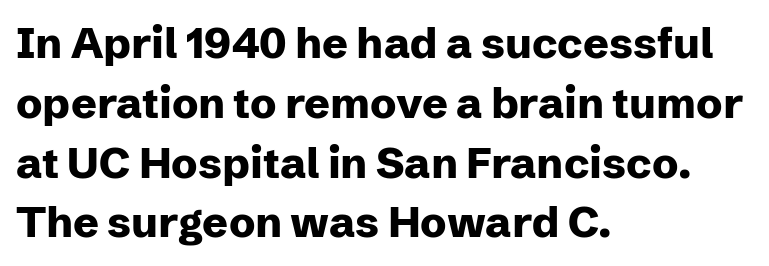
The image shows 43 px heavy sans-serif type, upright; set left-aligned, normal line spacing (1.39x), normal letter spacing, not underlined; low stroke contrast and a medium x-height.
